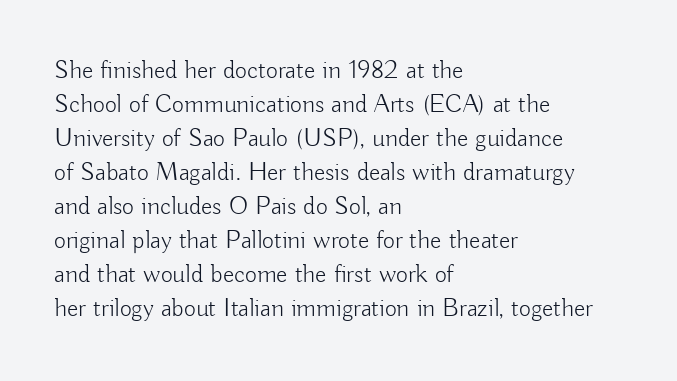
The image shows 26 px text type, upright; set left-aligned, normal line spacing (1.31x), normal letter spacing, not underlined.
